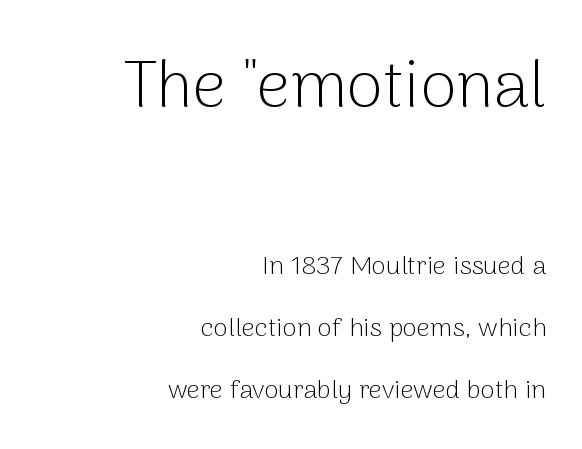
The image shows 66 px light sans-serif type, upright; set right-aligned, loose line spacing (2.38x), normal letter spacing, not underlined; the first (top) block is 2.54x larger; low stroke contrast and a medium x-height.
